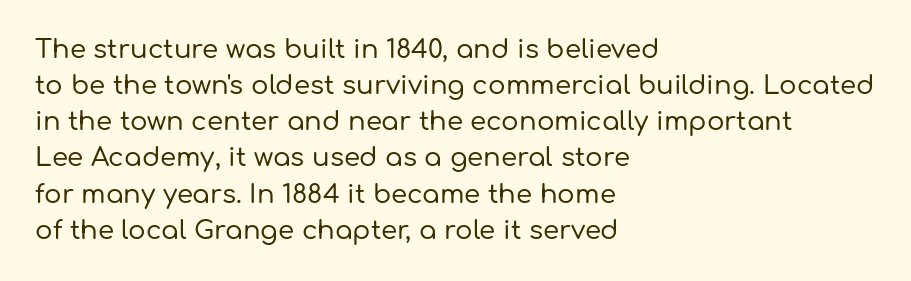
Q: Is the text italic (slanted)? A: No, it is upright.
Q: Is the text underlined? A: No.
Q: How is the paragraph aligned? A: Left-aligned.
Q: Is the spacing between letters normal or unusually wide? A: Normal.
Q: Is the spacing between lines tight, normal or loose? A: Normal.
